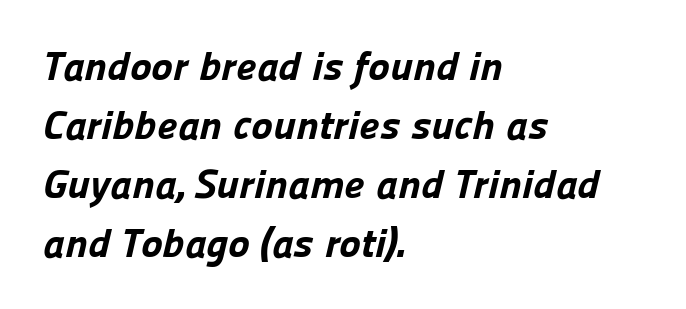
{"serif": "no", "bold": "yes", "weight": "bold", "width": "normal", "stroke_contrast": "low", "x_height": "medium", "monospaced": "no", "underline": "no", "align": "left", "line_spacing": "normal", "line_spacing_ratio": 1.44, "letter_spacing": "normal", "letter_spacing_em": 0.0, "glyph_px": 41}
